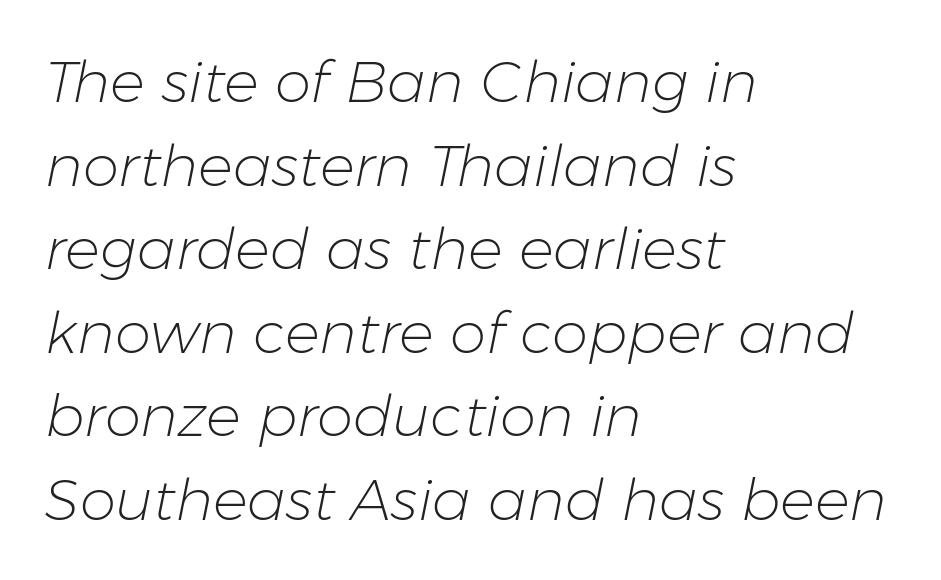
Q: Is the text bold? A: No.
Q: Is the text italic (slanted)? A: Yes, it leans right by about 11 degrees.
Q: Is the text underlined? A: No.
Q: How is the paragraph aligned? A: Left-aligned.
Q: Is the spacing between letters normal or unusually wide? A: Normal.
Q: Is the spacing between lines tight, normal or loose? A: Normal.
Q: Width (condensed, normal, or wide)? A: Normal.
Q: Stroke contrast? A: Low.
Q: x-height? A: Medium.
Q: Monospaced? A: No.
